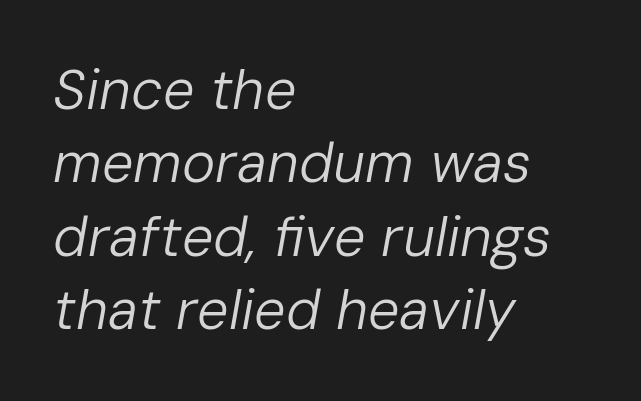
The rendering keeps characters at their native spacing. Summary of vertical rhythm: regular, with standard interline spacing. Compared with a centered layout, this one pins lines to the left instead. The rendering uses natural spacing where letterforms have individual widths.
